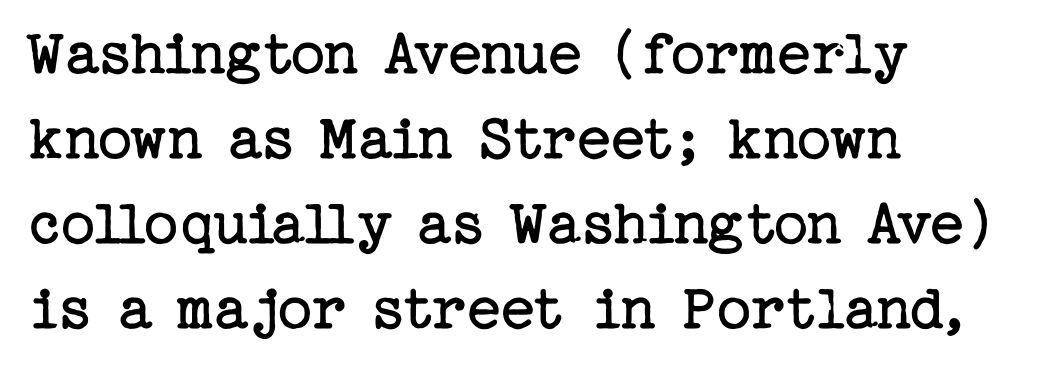
The image shows 67 px regular-weight serif type, upright; set left-aligned, normal line spacing (1.27x), normal letter spacing, not underlined; low stroke contrast and a medium x-height.
